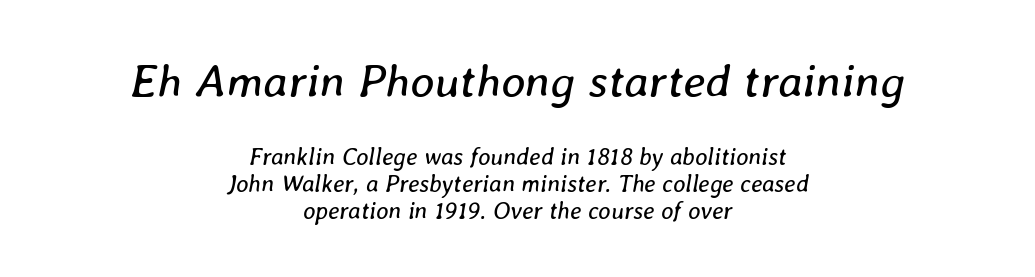
The rendering uses natural spacing where letterforms have individual widths. In terms of posture, this sample is oblique. The paragraph shown floats in the horizontal middle. Tracking value appears to be zero — textbook default spacing. The composition opens big and finishes small.
